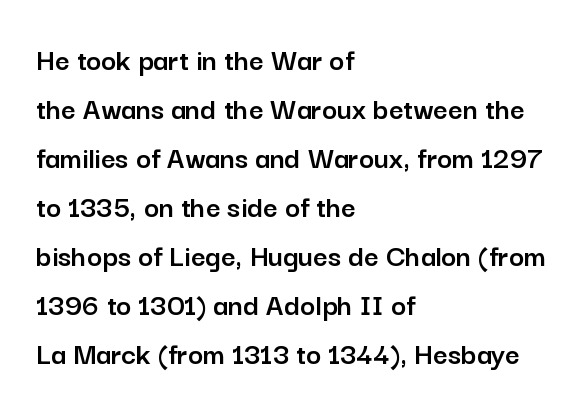
The image shows 32 px sans-serif type, upright; set left-aligned, normal line spacing (1.53x), normal letter spacing, not underlined; low stroke contrast and a medium x-height.
